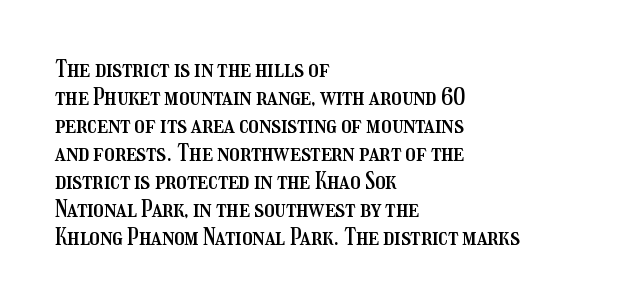
Look at the tracking — it's just the regular setting, nothing added. Caption: multi-line text, flush left, ragged right. Notice how the stems are strictly vertical — no italics here. A clean baseline with only descenders dipping below it.
